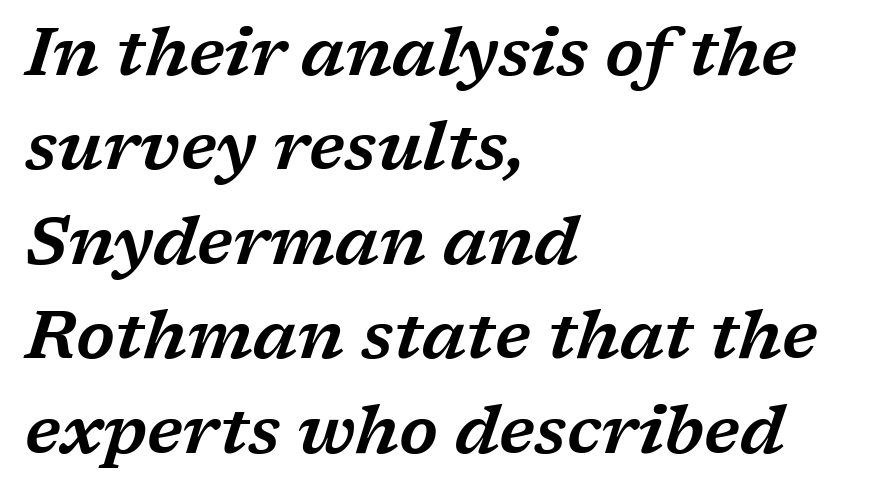
The image shows 67 px wide serif type, italic (leaning right); set left-aligned, normal line spacing (1.41x), normal letter spacing, not underlined; low stroke contrast and a medium x-height.
